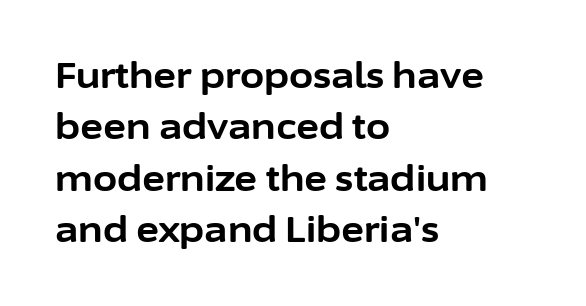
The image shows 35 px bold sans-serif type, upright; set left-aligned, normal line spacing (1.47x), normal letter spacing, not underlined; low stroke contrast and a medium x-height.
